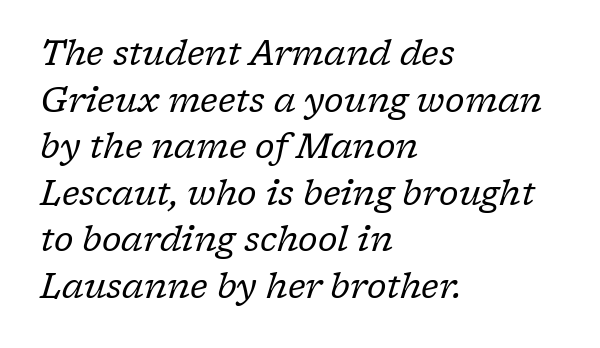
The image shows 34 px regular-weight serif type, italic (leaning right); set left-aligned, normal line spacing (1.37x), normal letter spacing, not underlined; low stroke contrast and a medium x-height.
